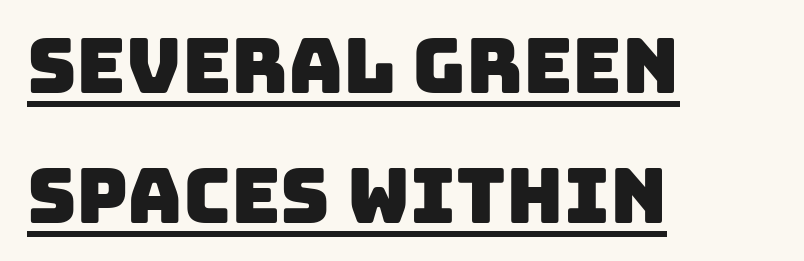
The image shows 76 px sans-serif type; set left-aligned, line spacing 1.71x, normal letter spacing, underlined; low stroke contrast and a large x-height.
